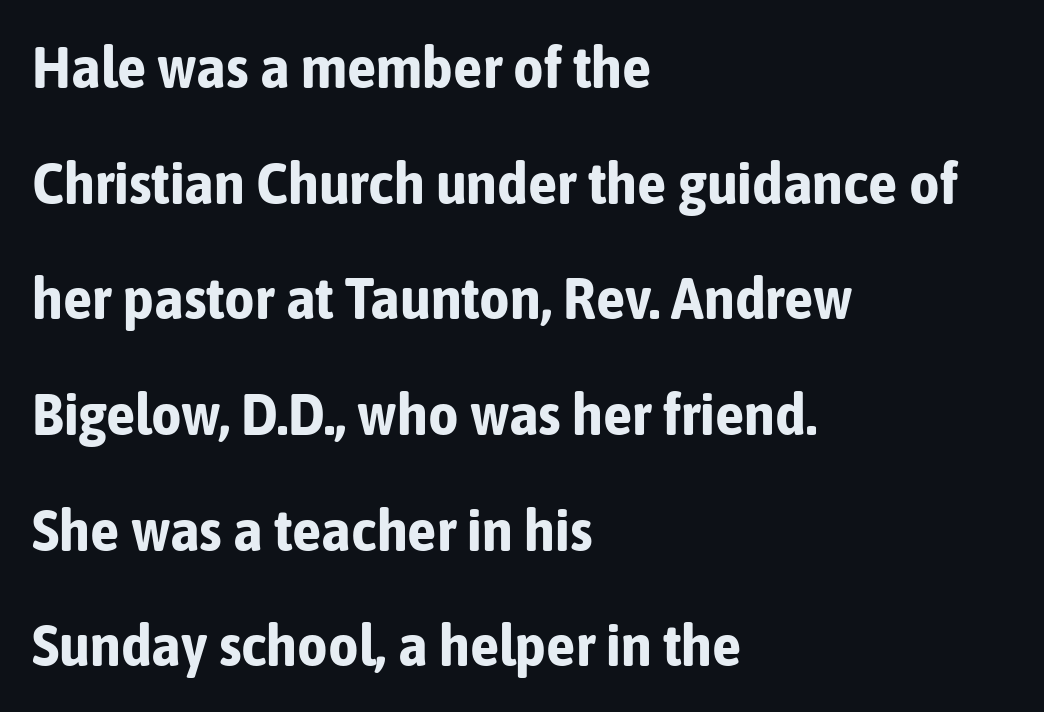
Q: Is the text bold? A: Yes.
Q: Is the text italic (slanted)? A: No, it is upright.
Q: Is the typeface a serif or a sans-serif typeface? A: Sans-serif.
Q: Is the text underlined? A: No.
Q: How is the paragraph aligned? A: Left-aligned.
Q: Is the spacing between letters normal or unusually wide? A: Normal.
Q: Is the spacing between lines tight, normal or loose? A: Loose.
Q: Width (condensed, normal, or wide)? A: Condensed.
Q: Stroke contrast? A: Low.
Q: x-height? A: Medium.
Q: Monospaced? A: No.
